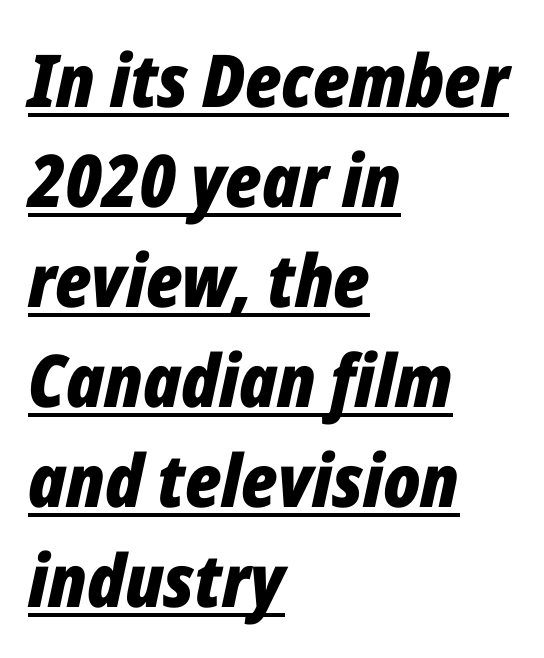
Q: Is the text bold? A: Yes.
Q: Is the text italic (slanted)? A: Yes, it leans right by about 12 degrees.
Q: Is the text underlined? A: Yes.
Q: How is the paragraph aligned? A: Left-aligned.
Q: Is the spacing between letters normal or unusually wide? A: Normal.
Q: Is the spacing between lines tight, normal or loose? A: Normal.
Q: Width (condensed, normal, or wide)? A: Condensed.
Q: Stroke contrast? A: Low.
Q: x-height? A: Medium.
Q: Monospaced? A: No.
